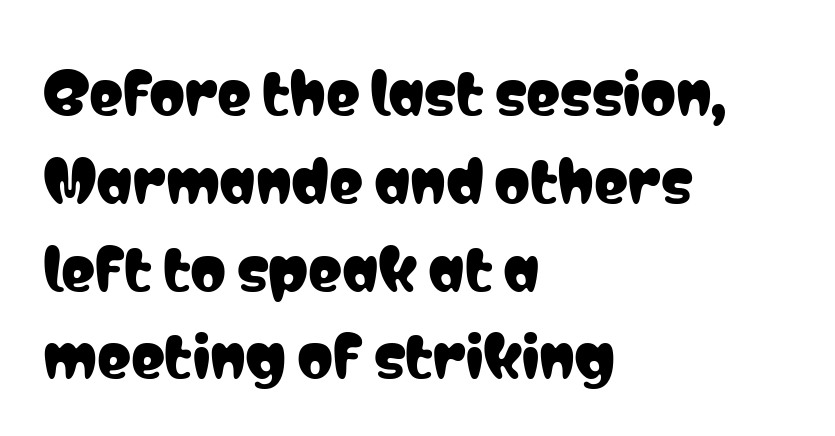
The image shows 57 px condensed sans-serif type, upright; set left-aligned, normal line spacing (1.54x), normal letter spacing, not underlined; low stroke contrast and a medium x-height.
